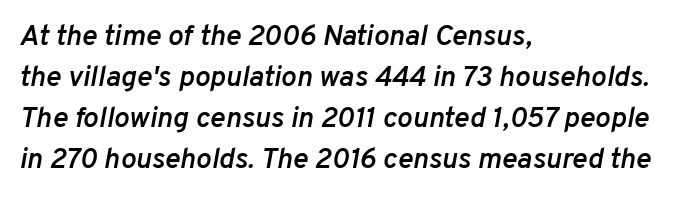
{"italic": "yes", "lean": "right", "slant_degrees": 10, "bold": "semi", "weight": "semibold", "width": "normal", "stroke_contrast": "low", "x_height": "medium", "monospaced": "no", "underline": "no", "align": "left", "line_spacing": "normal", "line_spacing_ratio": 1.41, "letter_spacing": "normal", "letter_spacing_em": 0.0, "glyph_px": 29}
